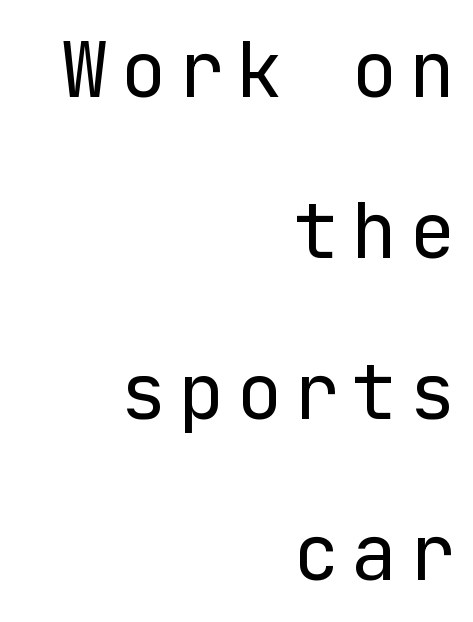
Q: Is the text bold? A: No.
Q: Is the text italic (slanted)? A: No, it is upright.
Q: Is the typeface a serif or a sans-serif typeface? A: Sans-serif.
Q: Is the text underlined? A: No.
Q: How is the paragraph aligned? A: Right-aligned.
Q: Is the spacing between lines tight, normal or loose? A: Loose.
Q: Width (condensed, normal, or wide)? A: Normal.
Q: Stroke contrast? A: Low.
Q: x-height? A: Medium.
